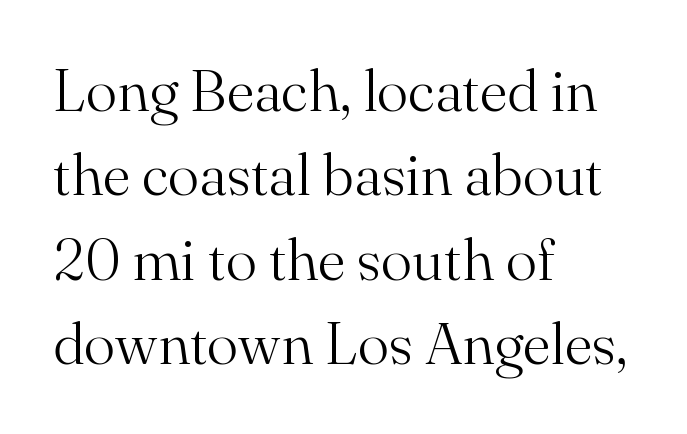
Q: Is the text bold? A: No.
Q: Is the text italic (slanted)? A: No, it is upright.
Q: Is the typeface a serif or a sans-serif typeface? A: Serif.
Q: Is the text underlined? A: No.
Q: How is the paragraph aligned? A: Left-aligned.
Q: Is the spacing between letters normal or unusually wide? A: Normal.
Q: Is the spacing between lines tight, normal or loose? A: Normal.
Q: Width (condensed, normal, or wide)? A: Normal.
Q: Stroke contrast? A: Medium.
Q: x-height? A: Small.
Q: Monospaced? A: No.
